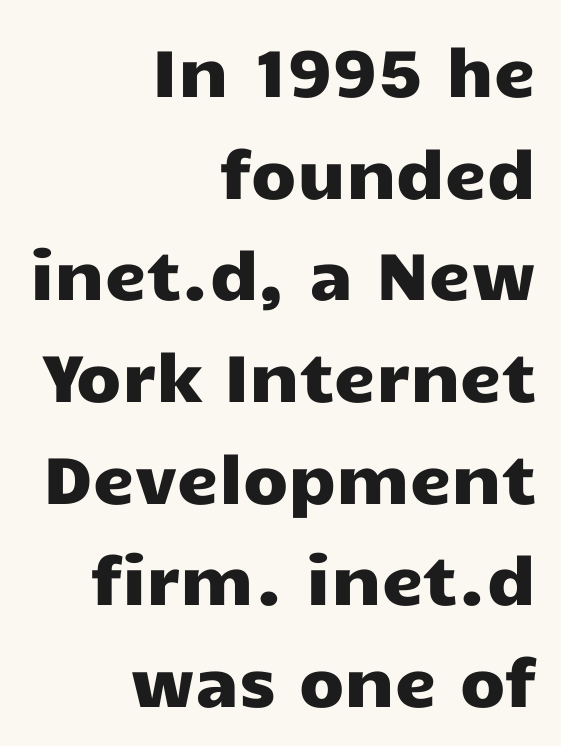
{"serif": "no", "italic": "no", "width": "wide", "stroke_contrast": "low", "x_height": "medium", "monospaced": "no", "underline": "no", "align": "right", "line_spacing": "normal", "line_spacing_ratio": 1.54, "letter_spacing": "normal", "letter_spacing_em": 0.0, "glyph_px": 66}
